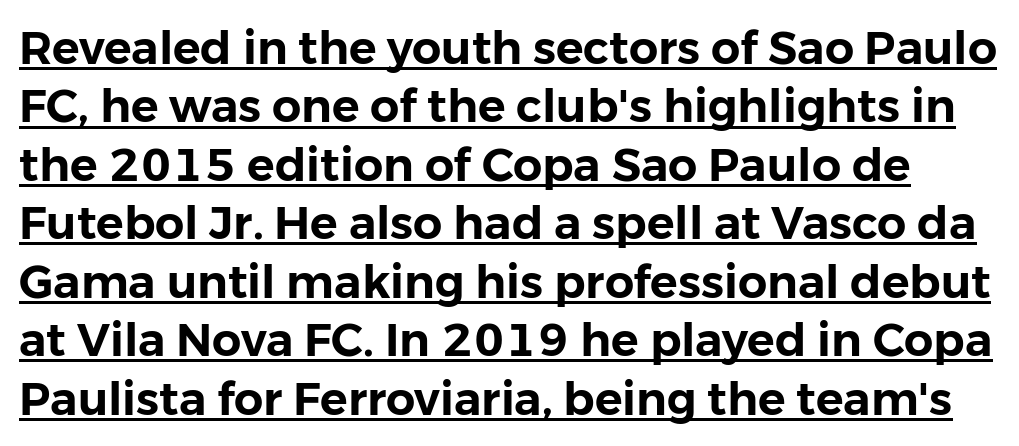
The image shows 46 px sans-serif type, upright; set normal line spacing (1.27x), normal letter spacing, underlined; low stroke contrast and a medium x-height.
